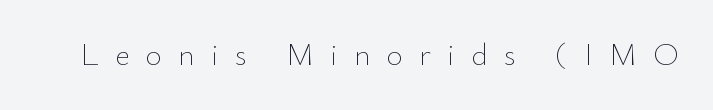
The font's upright variant was chosen for this text. Display-style spreading of the glyphs; the letterfit is very open. The characters are drawn with everyday or finer stroke widths. Proportional: the letters do not fall into vertical columns. This rendering features lettering with no underline.
